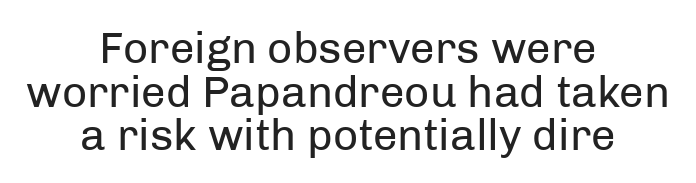
Whoever set this chose condensed vertical rhythm over breathing room. Words float on clear page, feet unadorned. In terms of posture, this sample is upright. Is this a sans? Yes — the strokes have no serifs. These lines are rendered in a variable-pitch font. What stands out about the letter spacing? Nothing — it is the standard amount.
